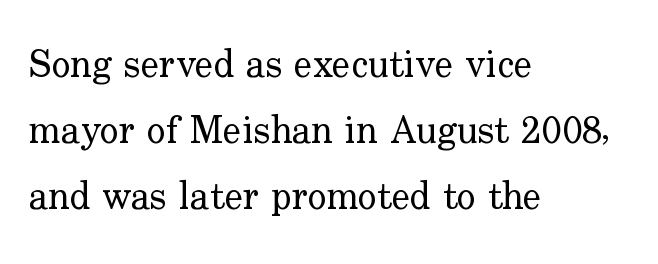
{"serif": "yes", "italic": "no", "bold": "no", "weight": "regular", "width": "normal", "stroke_contrast": "low", "x_height": "small", "monospaced": "no", "underline": "no", "align": "left", "line_spacing": "normal", "line_spacing_ratio": 1.69, "letter_spacing": "normal", "letter_spacing_em": 0.0, "glyph_px": 39}
